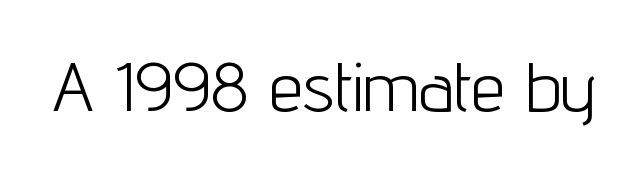
Stroke terminals: plain, sans-serif. There is no visible air inserted between adjacent glyphs. Italic? Not at all — the glyphs are vertical. Note the varied advance widths — an 'i' is clearly narrower than an 'm'.
